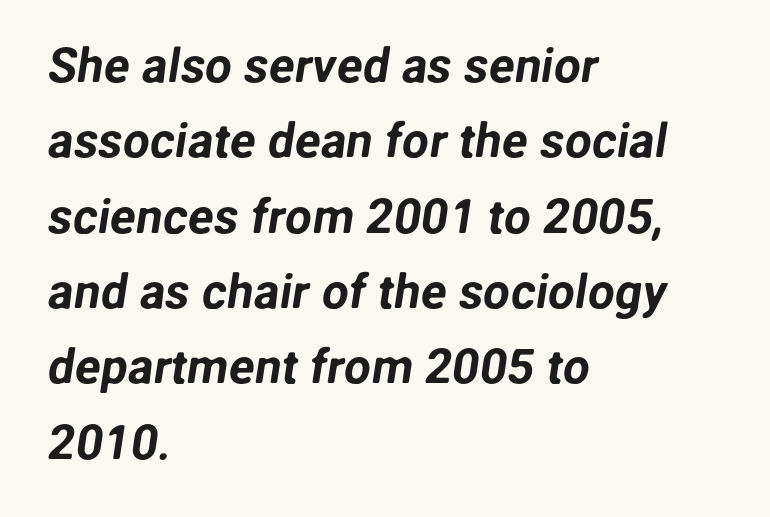
Q: Is the typeface a serif or a sans-serif typeface? A: Sans-serif.
Q: Is the text underlined? A: No.
Q: How is the paragraph aligned? A: Left-aligned.
Q: Is the spacing between letters normal or unusually wide? A: Normal.
Q: Is the spacing between lines tight, normal or loose? A: Normal.
Q: Width (condensed, normal, or wide)? A: Normal.
Q: Stroke contrast? A: Low.
Q: x-height? A: Medium.
Q: Monospaced? A: No.
